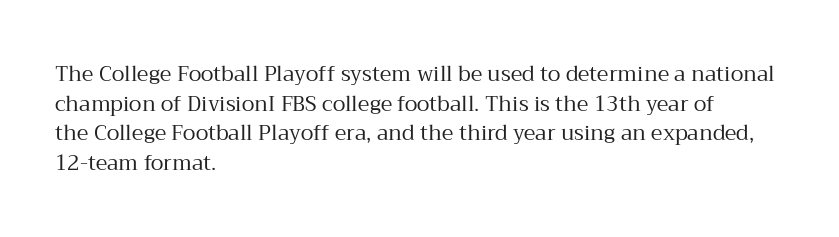
Quick note: underline off. Do the letters lean? They stand straight. The text block is weighted toward the left margin, trailing off unevenly rightward. This rendering leaves character spacing at its baseline value. Vertical spacing — default.
